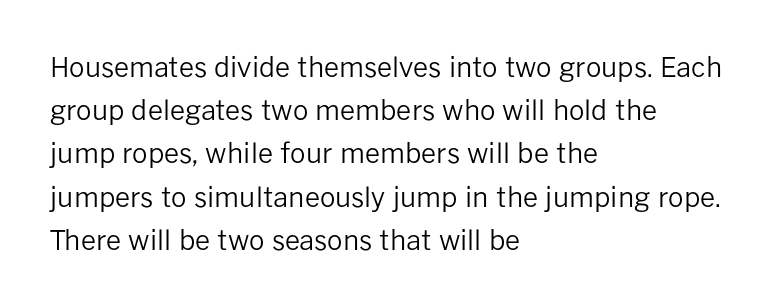
Posture: straight, roman, zero tilt. Notice how descenders clear the ascenders below comfortably — that's standard leading. Visually the block forms a straight wall on the left and a jagged coastline on the right. Descenders hang freely into open space. The type is set solid horizontally, with unmodified tracking. Heft: none added — not bold.
